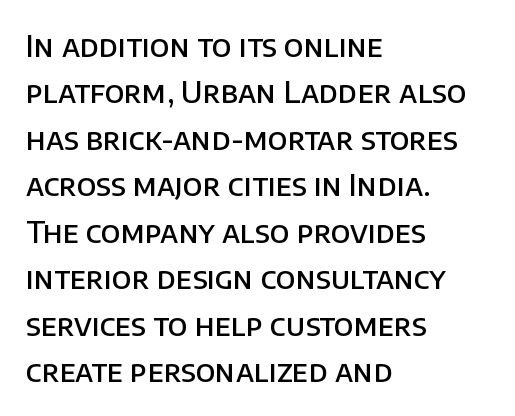
The image shows 30 px semibold sans-serif type, upright; set left-aligned, normal line spacing (1.55x), normal letter spacing, not underlined; low stroke contrast and a large x-height.
